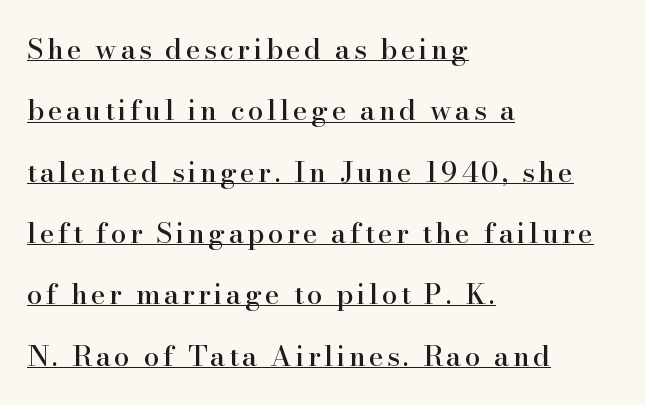
Q: Is the text italic (slanted)? A: No, it is upright.
Q: Is the typeface a serif or a sans-serif typeface? A: Serif.
Q: Is the text underlined? A: Yes.
Q: How is the paragraph aligned? A: Left-aligned.
Q: Is the spacing between lines tight, normal or loose? A: Loose.
Q: Width (condensed, normal, or wide)? A: Normal.
Q: Stroke contrast? A: High.
Q: x-height? A: Small.
Q: Monospaced? A: No.
